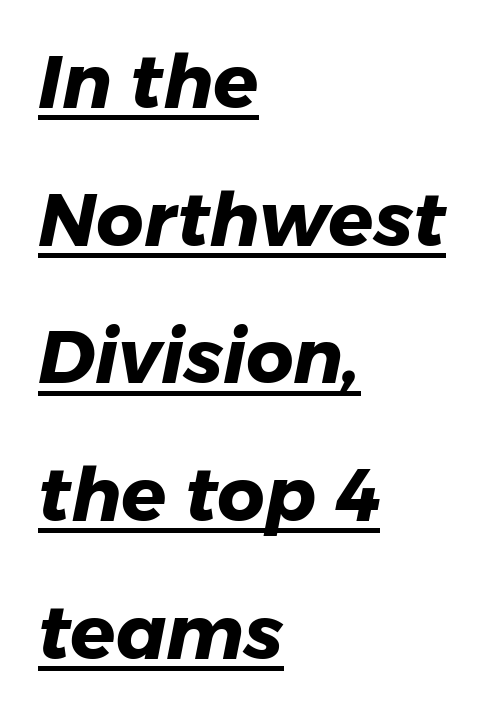
Q: Is the text bold? A: Yes.
Q: Is the typeface a serif or a sans-serif typeface? A: Sans-serif.
Q: Is the text underlined? A: Yes.
Q: How is the paragraph aligned? A: Left-aligned.
Q: Is the spacing between letters normal or unusually wide? A: Normal.
Q: Width (condensed, normal, or wide)? A: Normal.
Q: Stroke contrast? A: Low.
Q: x-height? A: Medium.
Q: Monospaced? A: No.
